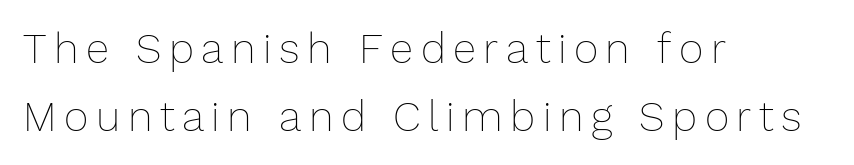
Q: Is the text bold? A: No.
Q: Is the text italic (slanted)? A: No, it is upright.
Q: Is the text underlined? A: No.
Q: How is the paragraph aligned? A: Left-aligned.
Q: Is the spacing between lines tight, normal or loose? A: Normal.
Q: Width (condensed, normal, or wide)? A: Normal.
Q: Stroke contrast? A: Low.
Q: x-height? A: Medium.
Q: Monospaced? A: No.
